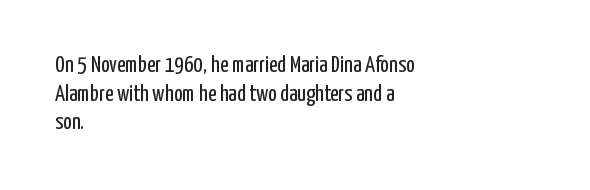
The image shows 23 px text type, upright; set left-aligned, normal line spacing (1.25x), normal letter spacing, not underlined.
